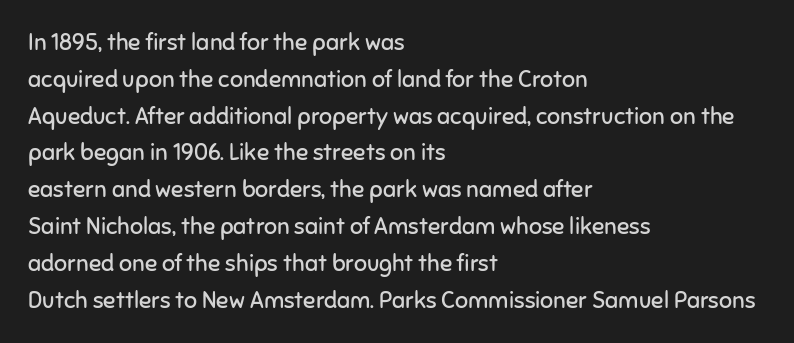
The image shows 23 px text type, upright; set left-aligned, normal line spacing (1.6x), normal letter spacing, not underlined.
